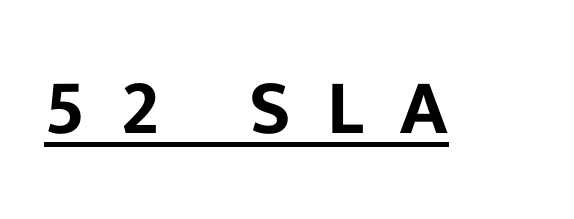
The letters stand straight up with perfectly vertical stems. Honestly, the underline is the first thing you notice here. Do the characters align in a grid? No, the font is proportional. Is this a sans? Yes — the strokes have no serifs.
